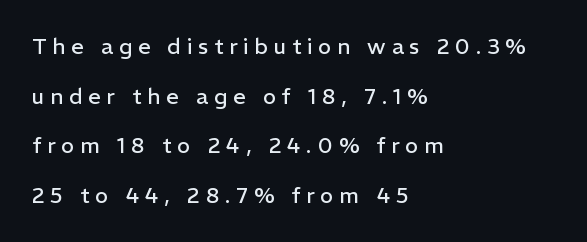
Unbolded letterforms with no extra heft. Unlike italic type, these characters show no tilt at all. Look at the tracking — it's clearly loosened, letters drifting apart. The rendering uses a large line-height, opening up the rows. Check the space under the baseline: it is left empty.
